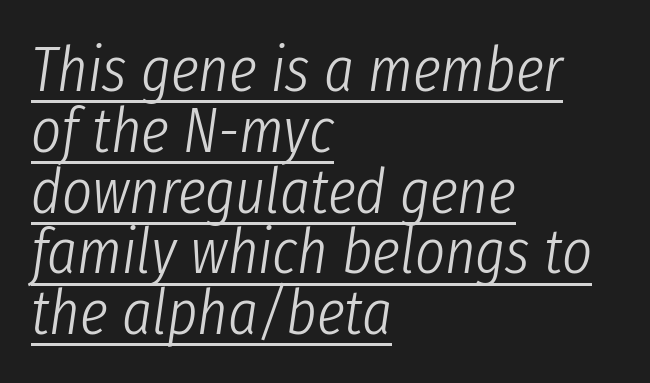
Q: Is the text bold? A: No.
Q: Is the text italic (slanted)? A: Yes, it leans right by about 8 degrees.
Q: Is the text underlined? A: Yes.
Q: How is the paragraph aligned? A: Left-aligned.
Q: Is the spacing between letters normal or unusually wide? A: Normal.
Q: Is the spacing between lines tight, normal or loose? A: Tight.
Q: Width (condensed, normal, or wide)? A: Condensed.
Q: Stroke contrast? A: Low.
Q: x-height? A: Medium.
Q: Monospaced? A: No.
